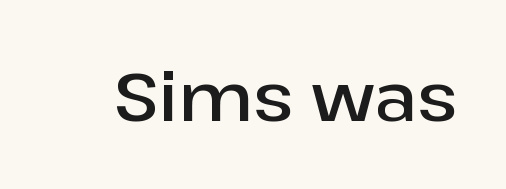
The image shows 68 px semibold sans-serif type, upright; set normal letter spacing, not underlined; low stroke contrast and a medium x-height.
